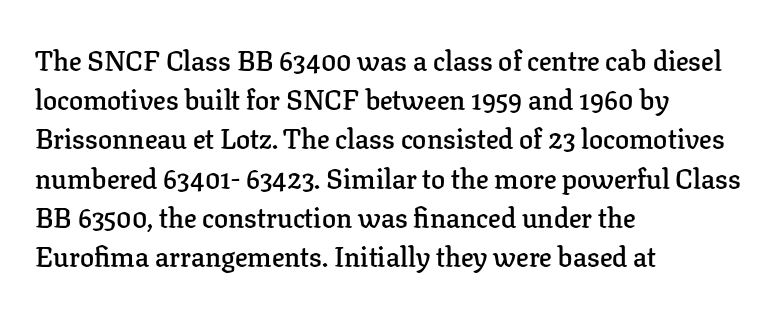
Nobody drew a line under any word here. These lines are rendered in a variable-pitch font. As a designer I'd log this as weight 600, semibold. Glyph-to-glyph distance matches everyday printed text.
